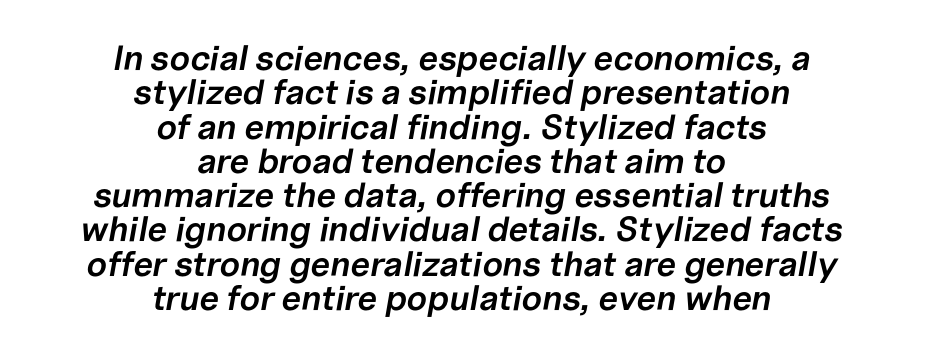
Q: Is the text bold? A: Semi-bold.
Q: Is the text italic (slanted)? A: Yes, it leans right by about 10 degrees.
Q: Is the text underlined? A: No.
Q: How is the paragraph aligned? A: Centered.
Q: Is the spacing between letters normal or unusually wide? A: Normal.
Q: Is the spacing between lines tight, normal or loose? A: Tight.
Q: Width (condensed, normal, or wide)? A: Normal.
Q: Stroke contrast? A: Low.
Q: x-height? A: Medium.
Q: Monospaced? A: No.
